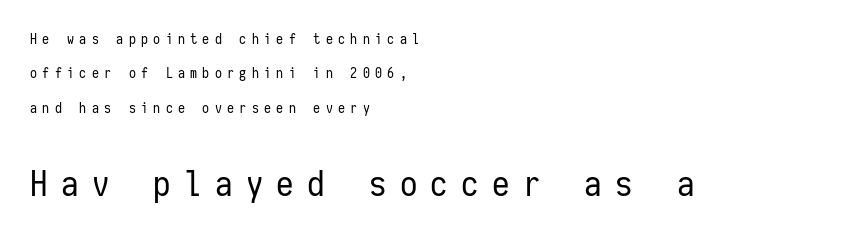
Students, note that the glyphs here are deliberately spaced far apart. The passage is arranged the way most books set body copy — flush left. Each stroke keeps to a modest, everyday thickness or less. Baseline-to-baseline distance is far greater than the letter height. The baseline area is clear. This is sans-serif lettering, the kind often seen on screens and signage.
